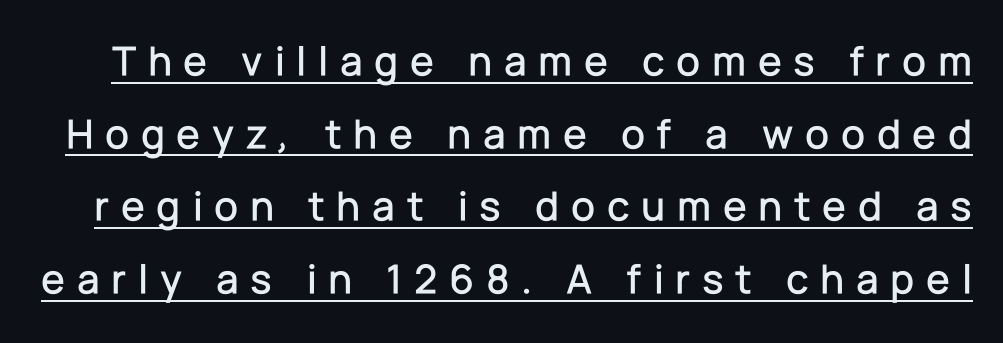
The image shows 43 px sans-serif type, upright; set normal line spacing (1.69x), unusually wide letter spacing (+0.27 em), underlined; low stroke contrast and a medium x-height.
